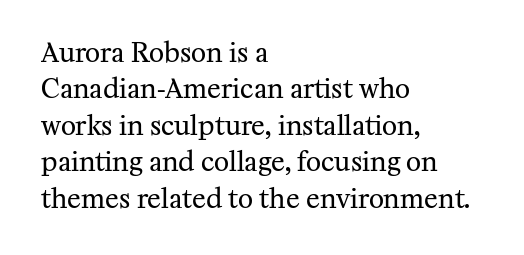
The image shows 26 px text type, upright; set left-aligned, normal line spacing (1.4x), normal letter spacing, not underlined.
